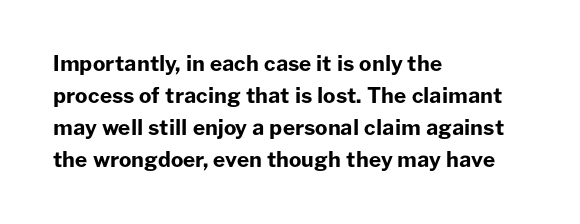
Q: Is the text bold? A: Yes.
Q: Is the text italic (slanted)? A: No, it is upright.
Q: Is the text underlined? A: No.
Q: How is the paragraph aligned? A: Left-aligned.
Q: Is the spacing between letters normal or unusually wide? A: Normal.
Q: Is the spacing between lines tight, normal or loose? A: Normal.
